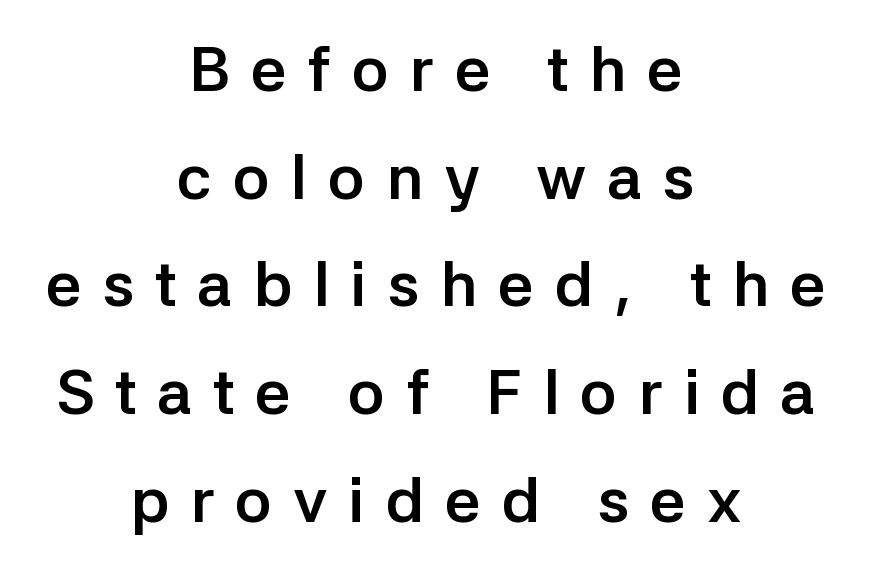
The image shows 63 px semibold sans-serif type, upright; set centered, line spacing 1.71x, unusually wide letter spacing (+0.33 em), not underlined; low stroke contrast and a medium x-height.
